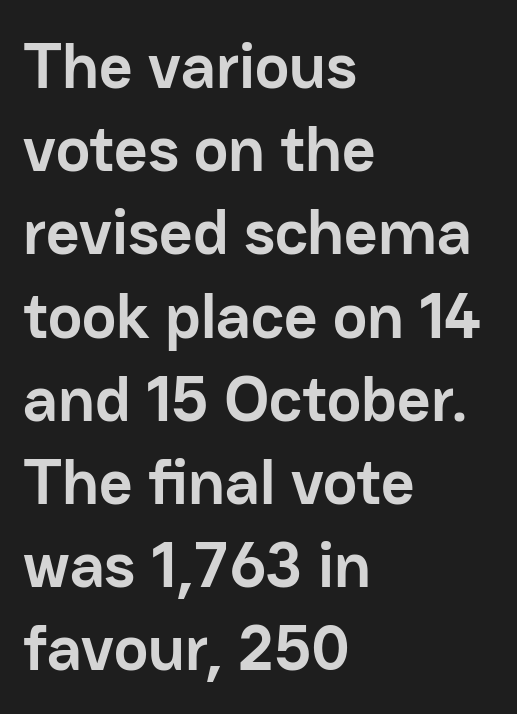
Q: Is the text bold? A: Yes.
Q: Is the text italic (slanted)? A: No, it is upright.
Q: Is the typeface a serif or a sans-serif typeface? A: Sans-serif.
Q: Is the text underlined? A: No.
Q: How is the paragraph aligned? A: Left-aligned.
Q: Is the spacing between letters normal or unusually wide? A: Normal.
Q: Is the spacing between lines tight, normal or loose? A: Normal.
Q: Width (condensed, normal, or wide)? A: Normal.
Q: Stroke contrast? A: Low.
Q: x-height? A: Medium.
Q: Monospaced? A: No.
